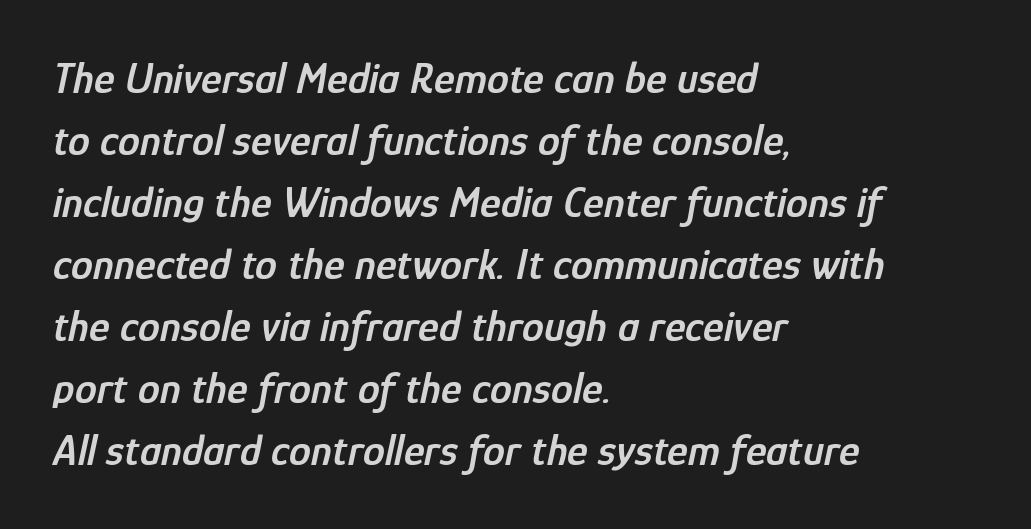
The lines in this sample share a left origin and differ only in where they stop. The area under the type is left untouched. The strokes are fattened partway — semibold, not bold. Characters follow at the spacing the type designer built in. Varying glyph widths throughout — classic text-font behaviour. The face used here has a pronounced slope to its letters.
